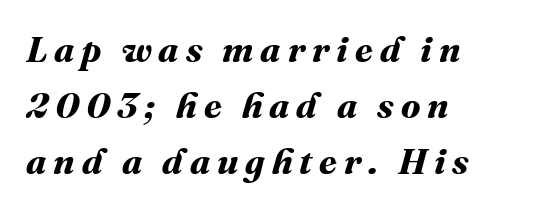
The image shows 36 px bold type; set left-aligned, normal line spacing (1.55x), not underlined; medium stroke contrast and a medium x-height.
